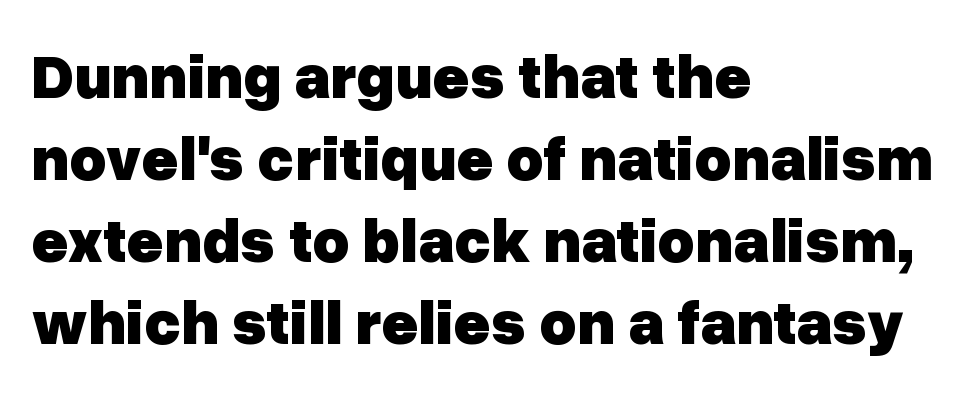
Q: Is the text bold? A: Yes.
Q: Is the text italic (slanted)? A: No, it is upright.
Q: Is the typeface a serif or a sans-serif typeface? A: Sans-serif.
Q: Is the text underlined? A: No.
Q: How is the paragraph aligned? A: Left-aligned.
Q: Is the spacing between letters normal or unusually wide? A: Normal.
Q: Is the spacing between lines tight, normal or loose? A: Normal.
Q: Width (condensed, normal, or wide)? A: Normal.
Q: Stroke contrast? A: Low.
Q: x-height? A: Medium.
Q: Monospaced? A: No.
